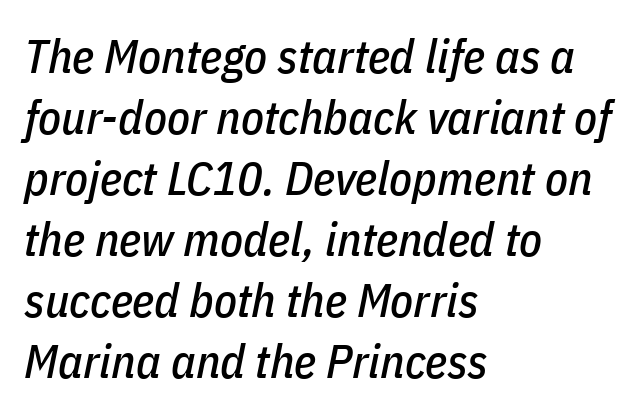
{"italic": "yes", "lean": "right", "slant_degrees": 11, "width": "condensed", "stroke_contrast": "low", "x_height": "medium", "monospaced": "no", "underline": "no", "align": "left", "line_spacing": "normal", "line_spacing_ratio": 1.3, "letter_spacing": "normal", "letter_spacing_em": 0.0, "glyph_px": 47}
